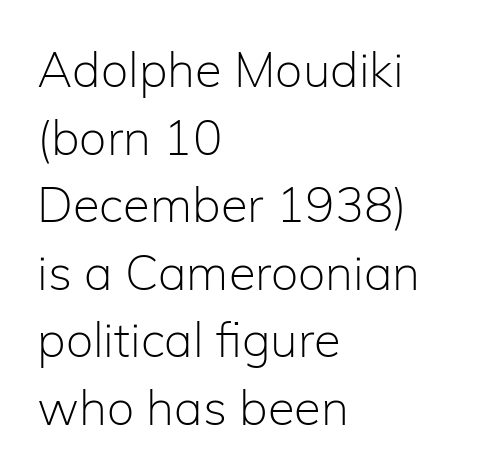
Visually the block forms a straight wall on the left and a jagged coastline on the right. Words appear dense and cohesive because spacing is normal. A light-to-regular cut is what we see here. Decoration check: the copy has no underline.
